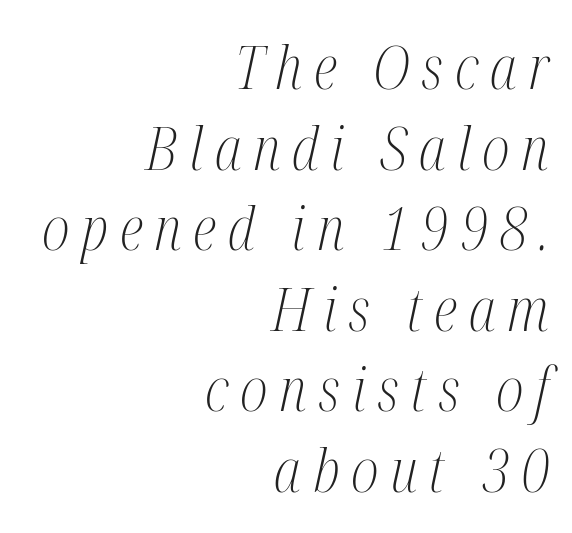
The image shows 61 px light, condensed serif type, italic (leaning right); set right-aligned, normal line spacing (1.32x), not underlined; medium stroke contrast and a medium x-height.
